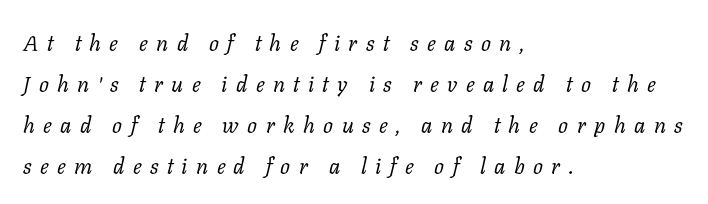
The image shows 22 px text type, italic (leaning right); set left-aligned, line spacing 1.86x, unusually wide letter spacing (+0.38 em), not underlined.
